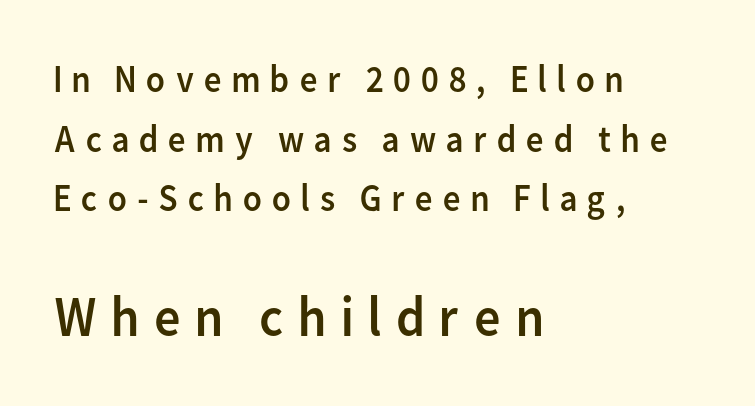
{"serif": "no", "italic": "no", "bold": "no", "weight": "regular", "width": "normal", "stroke_contrast": "low", "x_height": "medium", "monospaced": "no", "underline": "no", "align": "left", "line_spacing": "normal", "line_spacing_ratio": 1.53, "letter_spacing": "wide", "letter_spacing_em": 0.21, "larger_block": "second", "size_ratio": 1.49, "glyph_px": 58}
